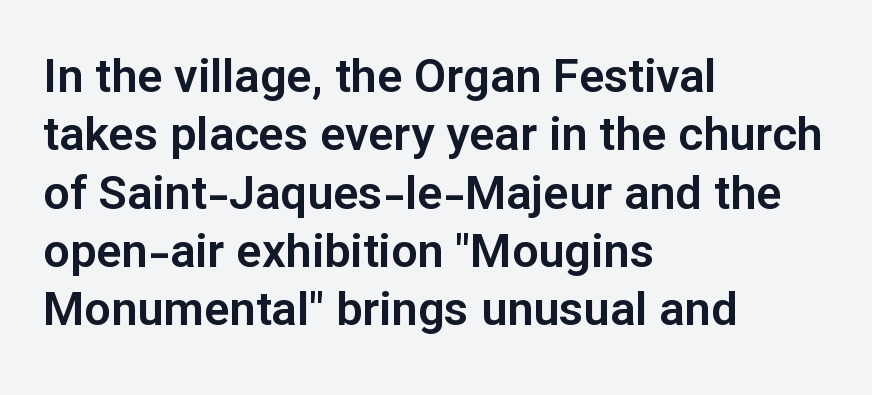
{"serif": "no", "italic": "no", "width": "normal", "stroke_contrast": "low", "x_height": "medium", "monospaced": "no", "underline": "no", "align": "left", "line_spacing_ratio": 1.24, "letter_spacing": "normal", "letter_spacing_em": 0.0, "glyph_px": 47}
